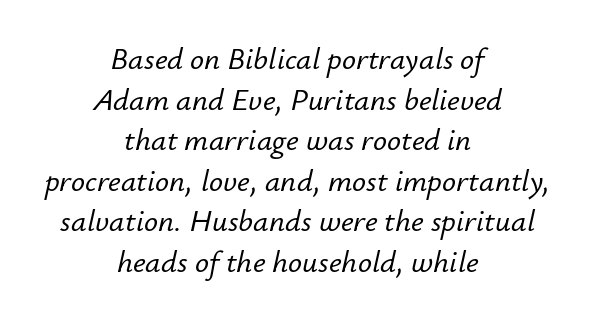
Q: Is the text italic (slanted)? A: Yes, it leans right by about 12 degrees.
Q: Is the text underlined? A: No.
Q: How is the paragraph aligned? A: Centered.
Q: Is the spacing between letters normal or unusually wide? A: Normal.
Q: Is the spacing between lines tight, normal or loose? A: Normal.
Q: Width (condensed, normal, or wide)? A: Normal.
Q: Stroke contrast? A: Low.
Q: x-height? A: Small.
Q: Monospaced? A: No.
